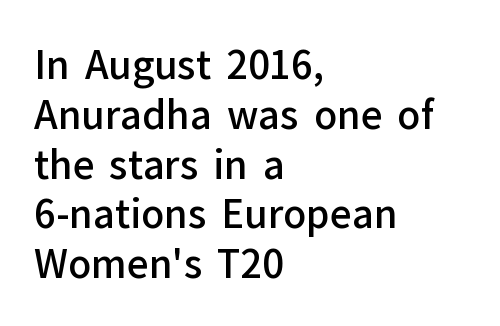
{"serif": "no", "italic": "no", "bold": "semi", "weight": "semibold", "width": "normal", "stroke_contrast": "low", "x_height": "medium", "monospaced": "no", "underline": "no", "align": "left", "line_spacing": "normal", "line_spacing_ratio": 1.31, "letter_spacing": "normal", "letter_spacing_em": 0.0, "glyph_px": 38}
